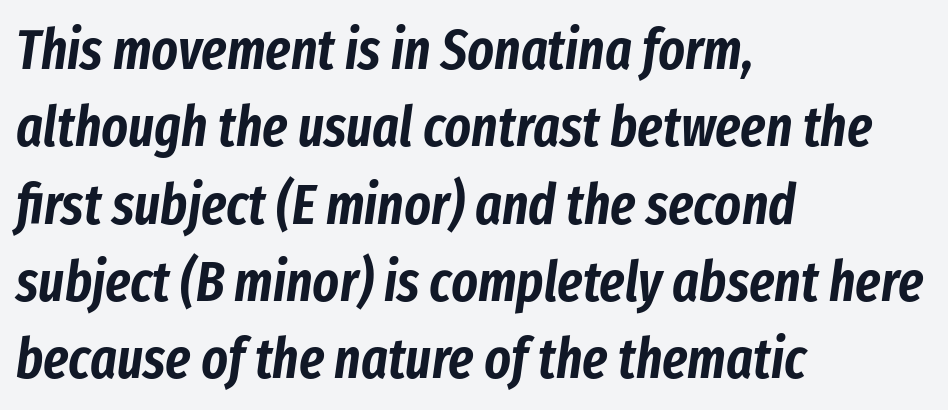
{"italic": "yes", "lean": "right", "slant_degrees": 8, "width": "condensed", "stroke_contrast": "low", "x_height": "medium", "monospaced": "no", "underline": "no", "align": "left", "line_spacing": "normal", "line_spacing_ratio": 1.38, "letter_spacing": "normal", "letter_spacing_em": 0.0, "glyph_px": 56}
